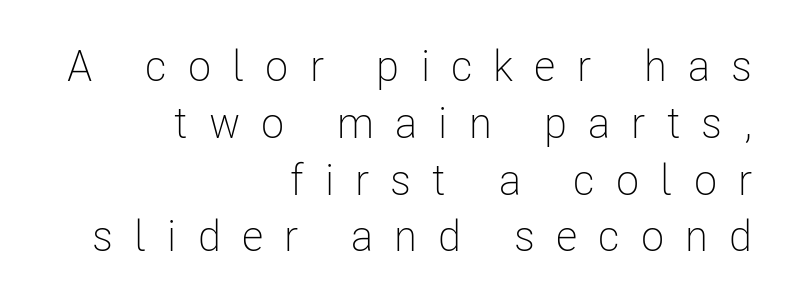
The image shows 43 px light, condensed sans-serif type, upright; set right-aligned, normal line spacing (1.32x), unusually wide letter spacing (+0.49 em), not underlined; low stroke contrast and a medium x-height.
